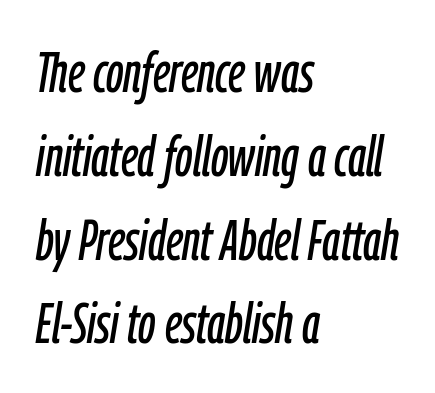
Q: Is the text italic (slanted)? A: Yes, it leans right by about 9 degrees.
Q: Is the text underlined? A: No.
Q: How is the paragraph aligned? A: Left-aligned.
Q: Is the spacing between letters normal or unusually wide? A: Normal.
Q: Is the spacing between lines tight, normal or loose? A: Normal.
Q: Width (condensed, normal, or wide)? A: Condensed.
Q: Stroke contrast? A: Low.
Q: x-height? A: Medium.
Q: Monospaced? A: No.
